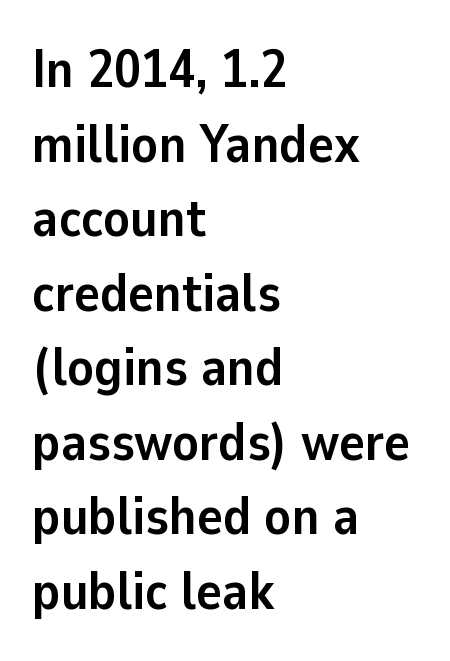
Q: Is the text bold? A: Yes.
Q: Is the text italic (slanted)? A: No, it is upright.
Q: Is the typeface a serif or a sans-serif typeface? A: Sans-serif.
Q: Is the text underlined? A: No.
Q: How is the paragraph aligned? A: Left-aligned.
Q: Is the spacing between letters normal or unusually wide? A: Normal.
Q: Is the spacing between lines tight, normal or loose? A: Normal.
Q: Width (condensed, normal, or wide)? A: Normal.
Q: Stroke contrast? A: Low.
Q: x-height? A: Medium.
Q: Monospaced? A: No.
